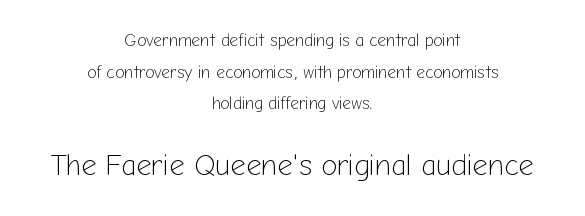
These lines were composed using upright roman letters. Any mark beneath the type? The region is blank. Check where the strokes stop: nothing finishes them off — pure sans. Is the lower block the larger one? Yes — the lower block carries the bigger type. Looks like regular typesetting: each glyph gets only the width it needs. You could call the tracking neutral — neither tight nor loose.
